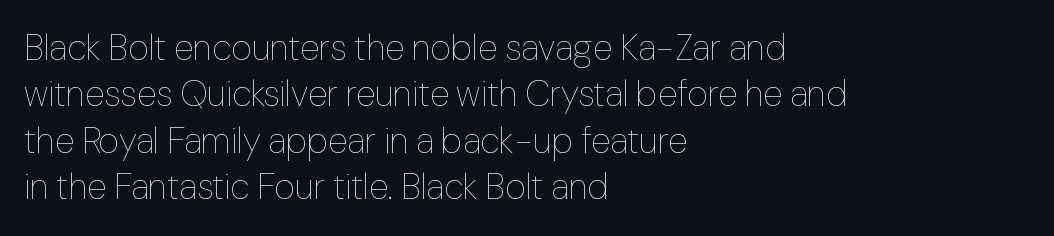
The image shows 36 px thin type, upright; set left-aligned, normal line spacing (1.29x), normal letter spacing, not underlined; low stroke contrast and a medium x-height.
